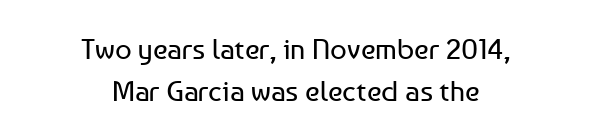
The image shows 29 px regular-weight sans-serif type, upright; set centered, normal line spacing (1.44x), normal letter spacing, not underlined; low stroke contrast and a medium x-height.
